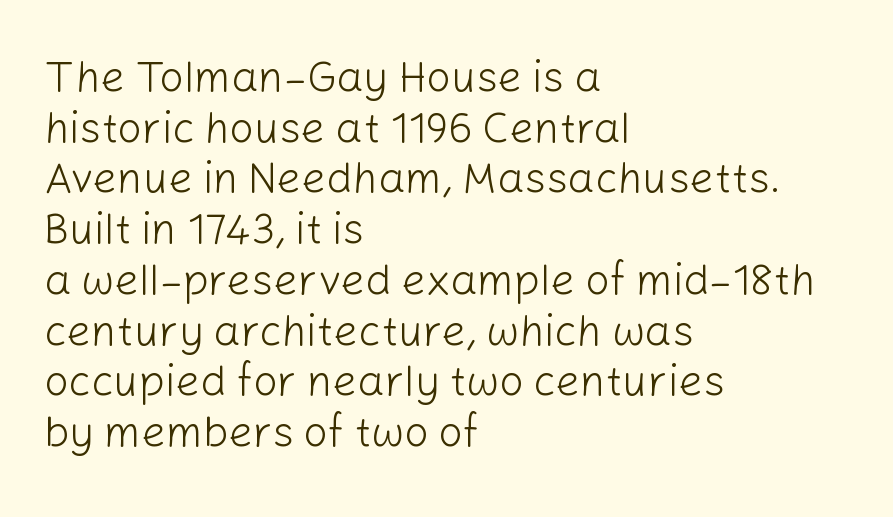
No word sits above an underline. Check where the strokes stop: nothing finishes them off — pure sans. Do the letters lean? They stand straight. Teacher's note: observe the even left margin — that is flush-left alignment. The font is comparable to plain body text, perhaps lighter.
